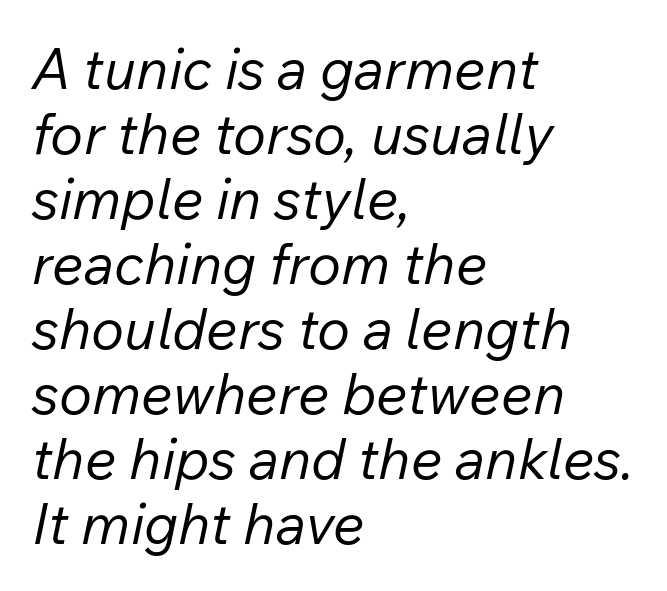
Q: Is the text bold? A: No.
Q: Is the text italic (slanted)? A: Yes, it leans right by about 12 degrees.
Q: Is the text underlined? A: No.
Q: How is the paragraph aligned? A: Left-aligned.
Q: Is the spacing between letters normal or unusually wide? A: Normal.
Q: Width (condensed, normal, or wide)? A: Normal.
Q: Stroke contrast? A: Low.
Q: x-height? A: Medium.
Q: Monospaced? A: No.
